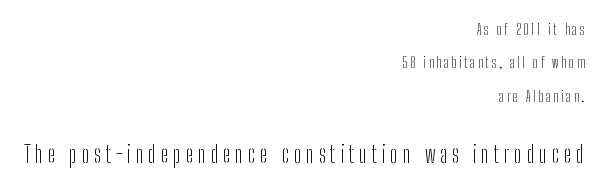
The passage shown stacks its lines with a broad gap. Tracking here is generous; glyphs stand well apart from one another. These lines stack with their right ends in a neat column. These lines were composed using upright roman letters.
